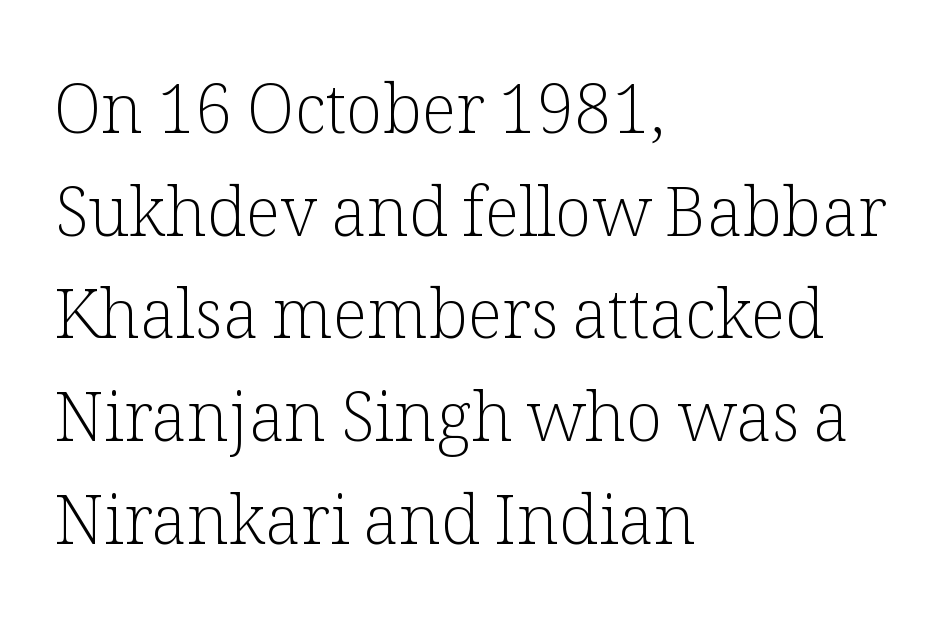
{"serif": "yes", "italic": "no", "bold": "no", "weight": "light", "width": "normal", "stroke_contrast": "low", "x_height": "medium", "monospaced": "no", "underline": "no", "align": "left", "line_spacing": "normal", "line_spacing_ratio": 1.51, "letter_spacing": "normal", "letter_spacing_em": 0.0, "glyph_px": 68}
